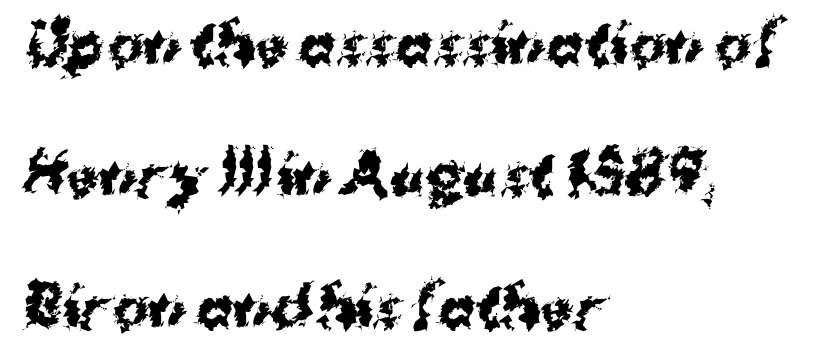
Words appear dense and cohesive because spacing is normal. Honestly, there is no underline to notice here at all. The font family rendered here belongs to the sans-serif group. A dark, heavy texture on the line: the type is bold.
